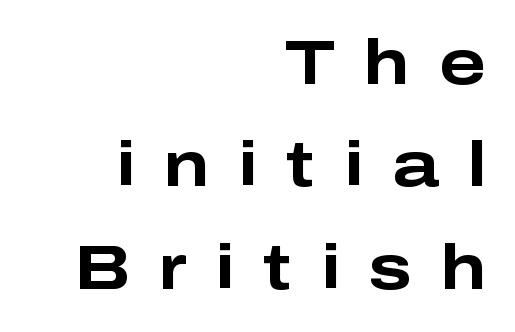
In CSS terms this would be text-align: right. Summary of weight: heavy, a full bold. The passage shown is typeset with a sans-serif family. Looks like regular typesetting: each glyph gets only the width it needs. Descenders are the only things crossing below the line.
